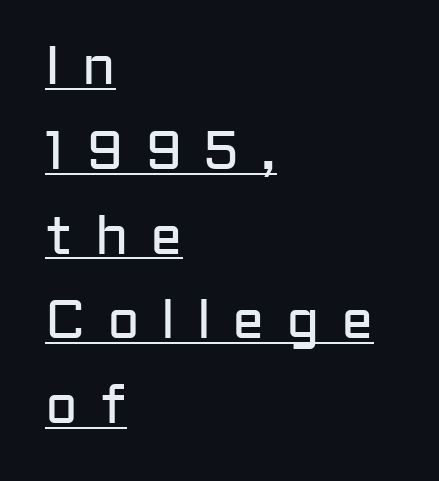
Q: Is the text bold? A: No.
Q: Is the text italic (slanted)? A: No, it is upright.
Q: Is the typeface a serif or a sans-serif typeface? A: Sans-serif.
Q: Is the text underlined? A: Yes.
Q: How is the paragraph aligned? A: Left-aligned.
Q: Is the spacing between letters normal or unusually wide? A: Unusually wide.
Q: Is the spacing between lines tight, normal or loose? A: Normal.
Q: Width (condensed, normal, or wide)? A: Normal.
Q: Stroke contrast? A: Low.
Q: x-height? A: Medium.
Q: Monospaced? A: No.
